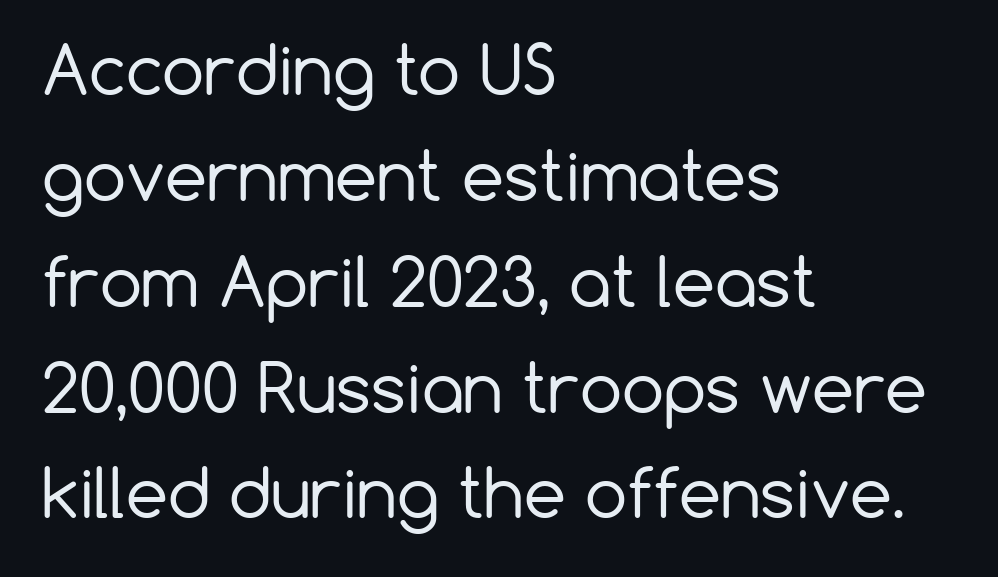
The lettering holds an erect, upright posture throughout. Whoever set this chose a conventional vertical rhythm. Line beginnings align vertically; line endings do not. The weight would be labelled regular, book, light, or lighter still.
